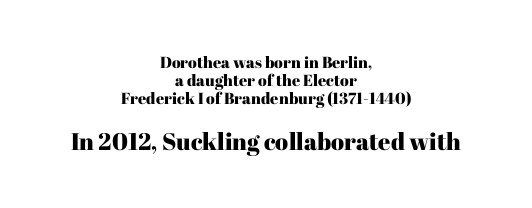
The image shows 24 px text type, upright; set centered, tight line spacing (1.12x), normal letter spacing, not underlined; the second (bottom) block is 1.5x larger.
